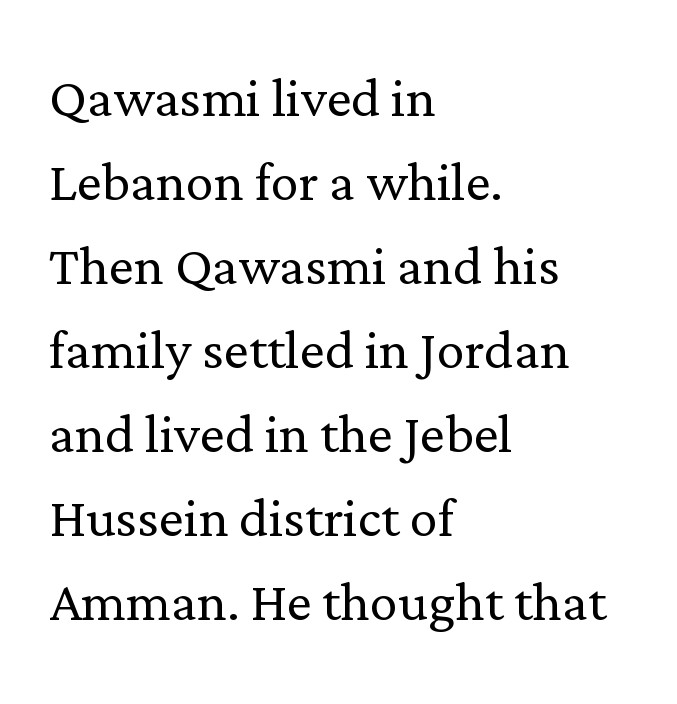
{"serif": "yes", "italic": "no", "bold": "no", "weight": "light", "width": "normal", "stroke_contrast": "low", "x_height": "medium", "monospaced": "no", "underline": "no", "align": "left", "line_spacing_ratio": 1.2, "letter_spacing": "normal", "letter_spacing_em": 0.0, "glyph_px": 70}
